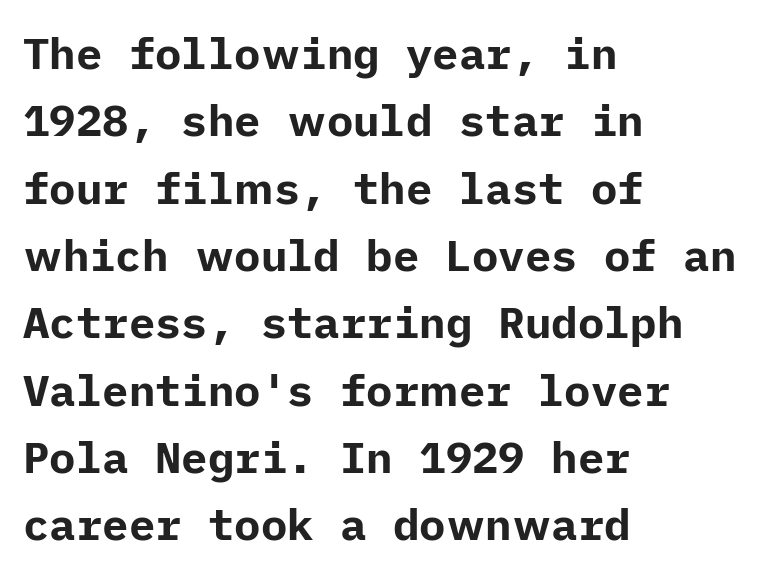
Q: Is the text bold? A: Yes.
Q: Is the text italic (slanted)? A: No, it is upright.
Q: Is the typeface a serif or a sans-serif typeface? A: Sans-serif.
Q: Is the text underlined? A: No.
Q: How is the paragraph aligned? A: Left-aligned.
Q: Is the spacing between letters normal or unusually wide? A: Normal.
Q: Is the spacing between lines tight, normal or loose? A: Normal.
Q: Width (condensed, normal, or wide)? A: Normal.
Q: Stroke contrast? A: Low.
Q: x-height? A: Medium.
